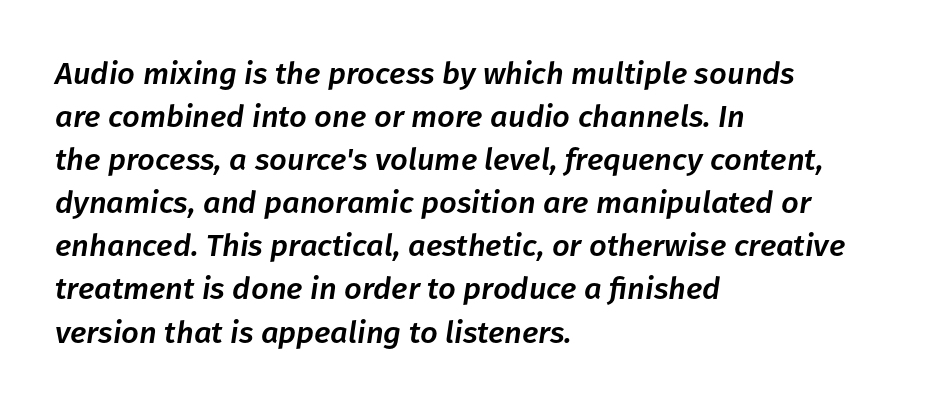
The image shows 31 px text type, italic (leaning right); set left-aligned, normal line spacing (1.39x), normal letter spacing, not underlined; low stroke contrast and a medium x-height.
